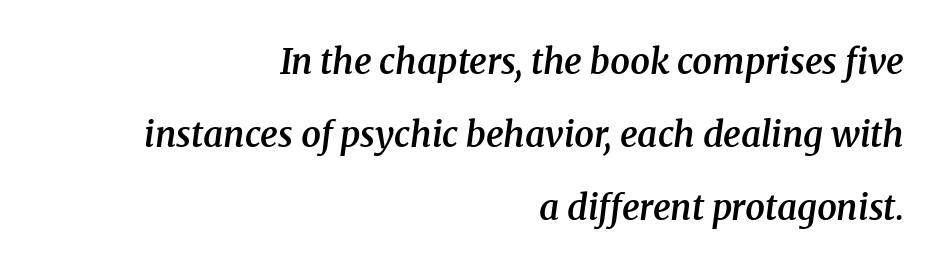
Line ends are locked; line starts wander. The words here are not underlined. Compared with typical body copy, the letter spacing here is the same. The letters are slanted; this is an italic face. Look at the bottom of the vertical strokes: they flare into serifs here. Emphasis by weight is partial: semibold.
